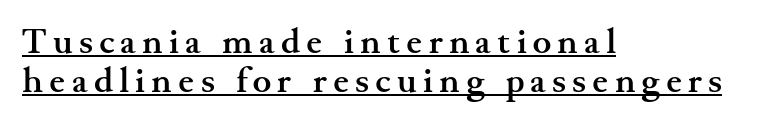
The image shows 35 px semibold, wide serif type, upright; set left-aligned, tight line spacing (1.11x), underlined; medium stroke contrast and a small x-height.
